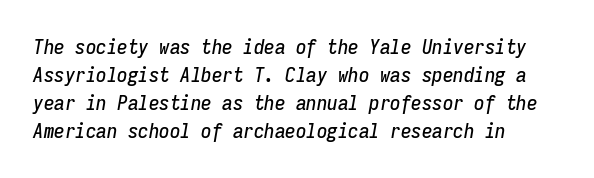
{"italic": "yes", "lean": "right", "slant_degrees": 9, "underline": "no", "align": "left", "line_spacing": "normal", "line_spacing_ratio": 1.34, "letter_spacing": "normal", "letter_spacing_em": 0.0, "glyph_px": 21}
